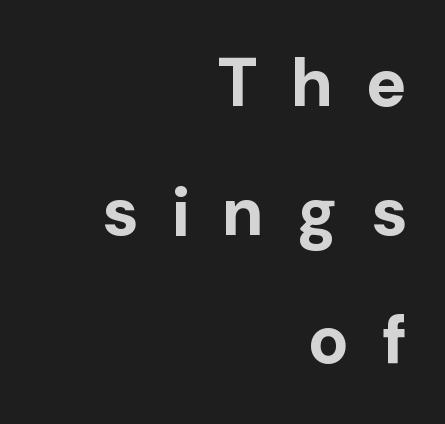
The image shows 68 px bold sans-serif type, upright; set right-aligned, line spacing 1.89x, unusually wide letter spacing (+0.48 em), not underlined; low stroke contrast and a medium x-height.
